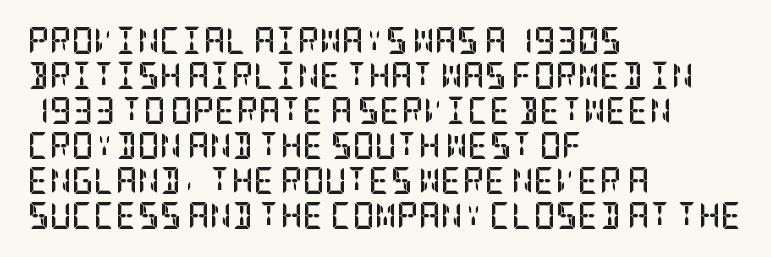
{"italic": "no", "bold": "yes", "underline": "no", "align": "left", "line_spacing": "normal", "line_spacing_ratio": 1.3, "letter_spacing": "normal", "letter_spacing_em": 0.0, "glyph_px": 27}
